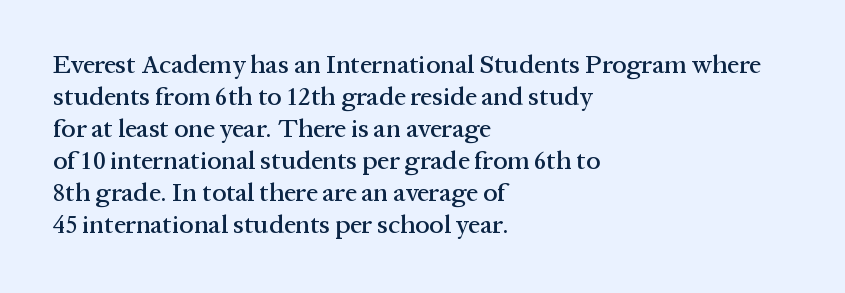
The image shows 26 px text type, upright; set left-aligned, line spacing 1.23x, normal letter spacing, not underlined.
